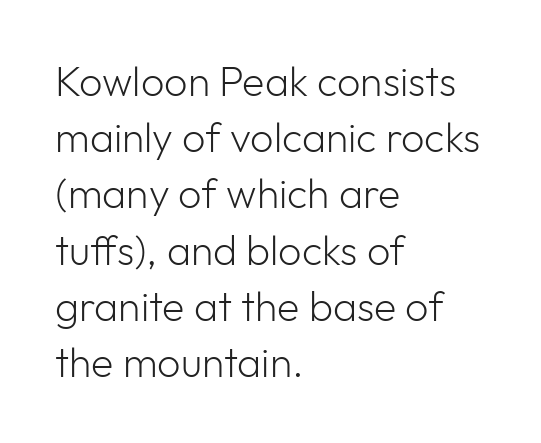
The gap between lines stays unmarked. Baseline-to-baseline distance is the conventional proportion of letter height. Typeset ragged right — the left edge is the straight one. No italicization has been applied; the sample stays upright. No extra ink here — the face is not bold.
